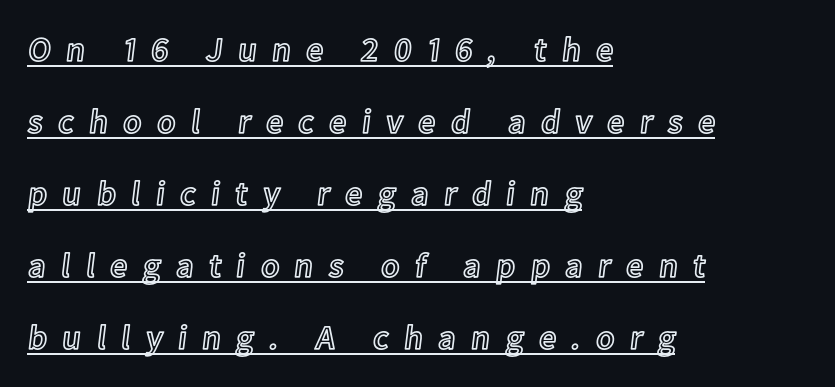
The image shows 34 px text type; set left-aligned, loose line spacing (2.12x), unusually wide letter spacing (+0.45 em), underlined; a medium x-height.
